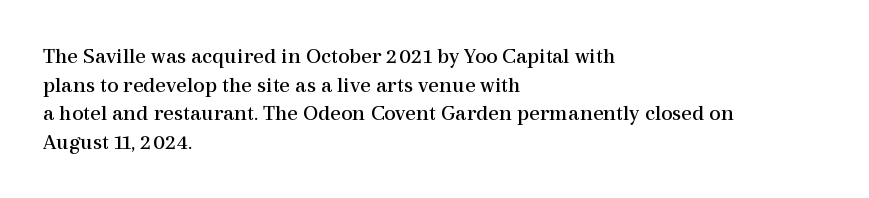
The image shows 23 px text type, upright; set left-aligned, line spacing 1.24x, normal letter spacing, not underlined.
